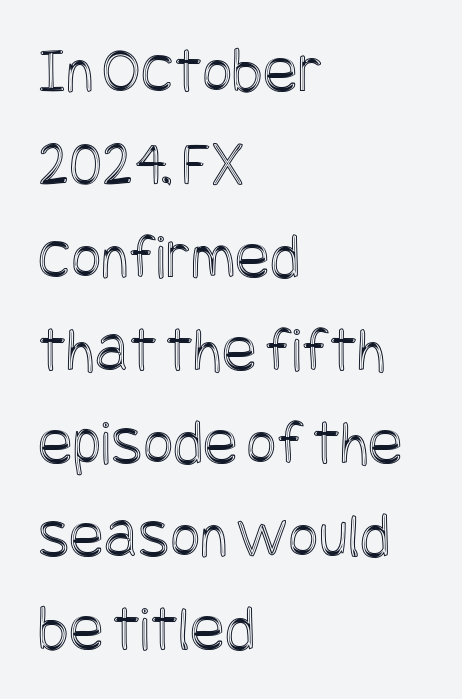
Q: Is the text italic (slanted)? A: No, it is upright.
Q: Is the text underlined? A: No.
Q: How is the paragraph aligned? A: Left-aligned.
Q: Is the spacing between letters normal or unusually wide? A: Normal.
Q: Is the spacing between lines tight, normal or loose? A: Normal.
Q: Width (condensed, normal, or wide)? A: Condensed.
Q: x-height? A: Large.
